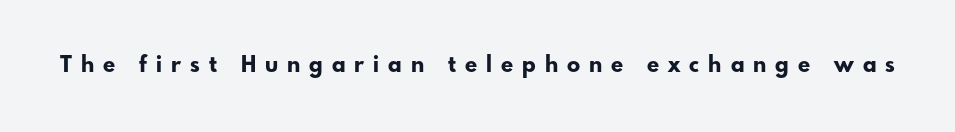
{"italic": "no", "bold": "yes", "underline": "no", "letter_spacing": "wide", "letter_spacing_em": 0.41, "glyph_px": 22}
